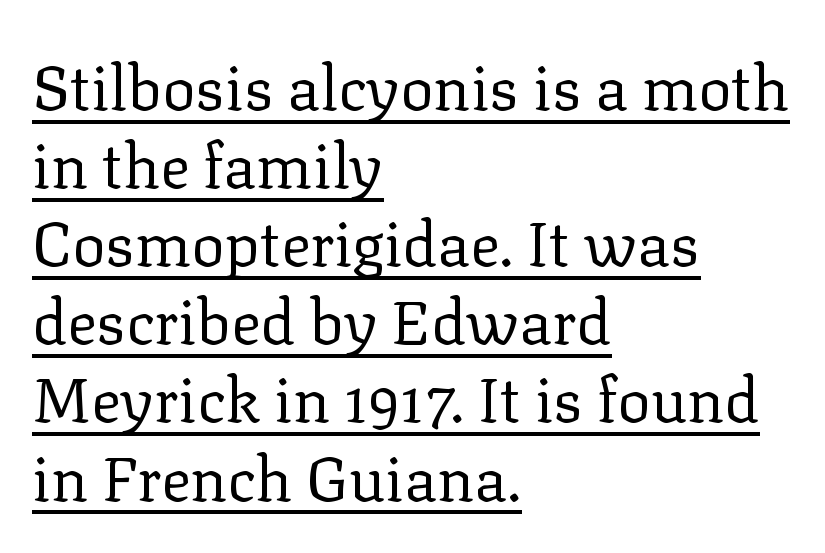
Q: Is the text bold? A: No.
Q: Is the text italic (slanted)? A: No, it is upright.
Q: Is the typeface a serif or a sans-serif typeface? A: Serif.
Q: Is the text underlined? A: Yes.
Q: How is the paragraph aligned? A: Left-aligned.
Q: Is the spacing between letters normal or unusually wide? A: Normal.
Q: Is the spacing between lines tight, normal or loose? A: Normal.
Q: Width (condensed, normal, or wide)? A: Normal.
Q: Stroke contrast? A: Low.
Q: x-height? A: Medium.
Q: Monospaced? A: No.
